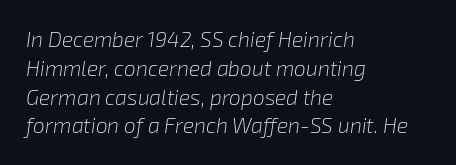
The image shows 21 px text type, italic (leaning right); set left-aligned, normal line spacing (1.37x), normal letter spacing, not underlined.
